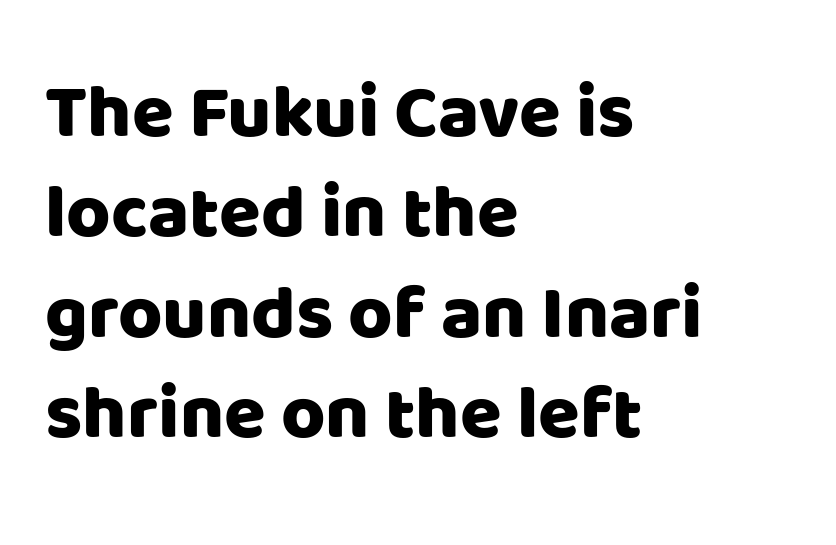
Q: Is the text italic (slanted)? A: No, it is upright.
Q: Is the typeface a serif or a sans-serif typeface? A: Sans-serif.
Q: Is the text underlined? A: No.
Q: How is the paragraph aligned? A: Left-aligned.
Q: Is the spacing between letters normal or unusually wide? A: Normal.
Q: Is the spacing between lines tight, normal or loose? A: Normal.
Q: Width (condensed, normal, or wide)? A: Normal.
Q: Stroke contrast? A: Low.
Q: x-height? A: Large.
Q: Monospaced? A: No.
